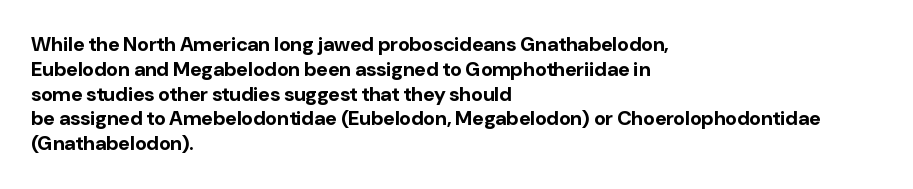
Line starts are locked; line ends wander. Tracking value appears to be zero — textbook default spacing. Style check: upright. Rule under the text: the space is simply empty. Heavy-handed strokes throughout: this text is bold.
